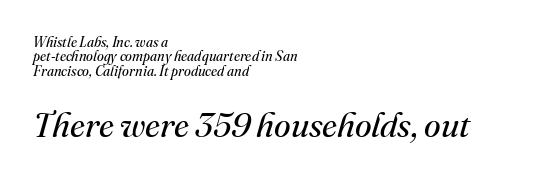
Q: Is the text bold? A: No.
Q: Is the text italic (slanted)? A: Yes, it leans right by about 16 degrees.
Q: Is the typeface a serif or a sans-serif typeface? A: Serif.
Q: Is the text underlined? A: No.
Q: How is the paragraph aligned? A: Left-aligned.
Q: Is the spacing between letters normal or unusually wide? A: Normal.
Q: Is the spacing between lines tight, normal or loose? A: Tight.
Q: Which block of text is set in a larger size, the first (top) or the second (bottom)? A: The second (bottom) one.
Q: Width (condensed, normal, or wide)? A: Normal.
Q: Stroke contrast? A: Medium.
Q: x-height? A: Small.
Q: Monospaced? A: No.
